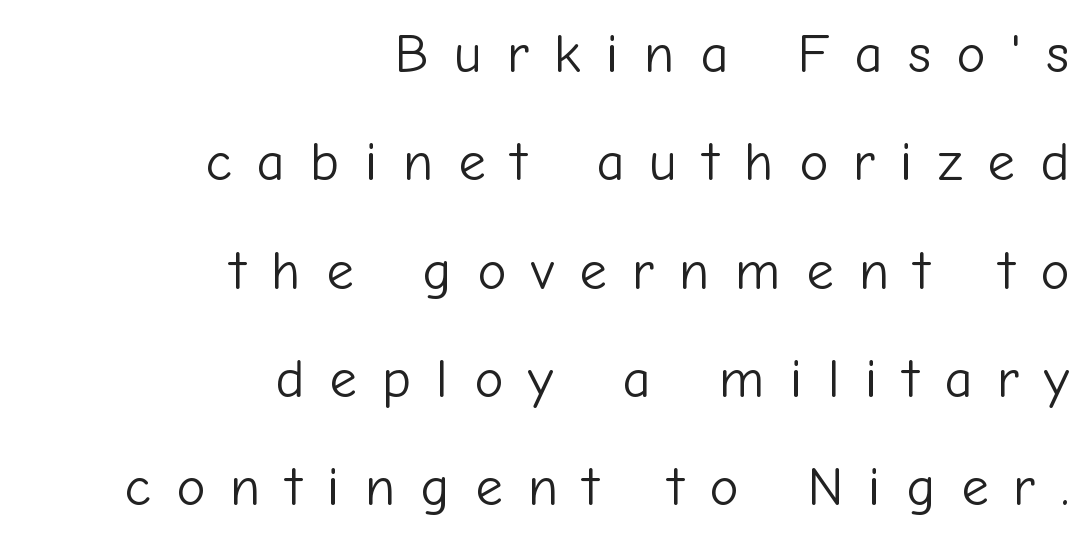
Each word looks stretched out because of the extra space between its letters. On a weight scale, this lands at 450 or below. The ragged edge is on the left, which tells us the setting is flush right. These lines are rendered in a variable-pitch font. A sans-serif font was chosen for this passage. Posture: upright roman.
